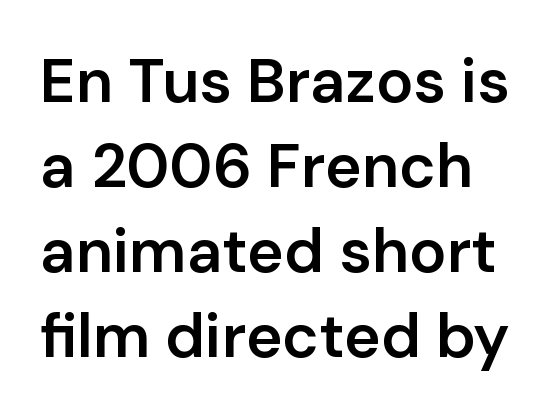
{"serif": "no", "italic": "no", "bold": "semi", "weight": "semibold", "width": "normal", "stroke_contrast": "low", "x_height": "medium", "monospaced": "no", "underline": "no", "line_spacing": "normal", "line_spacing_ratio": 1.37, "letter_spacing": "normal", "letter_spacing_em": 0.0, "glyph_px": 62}
